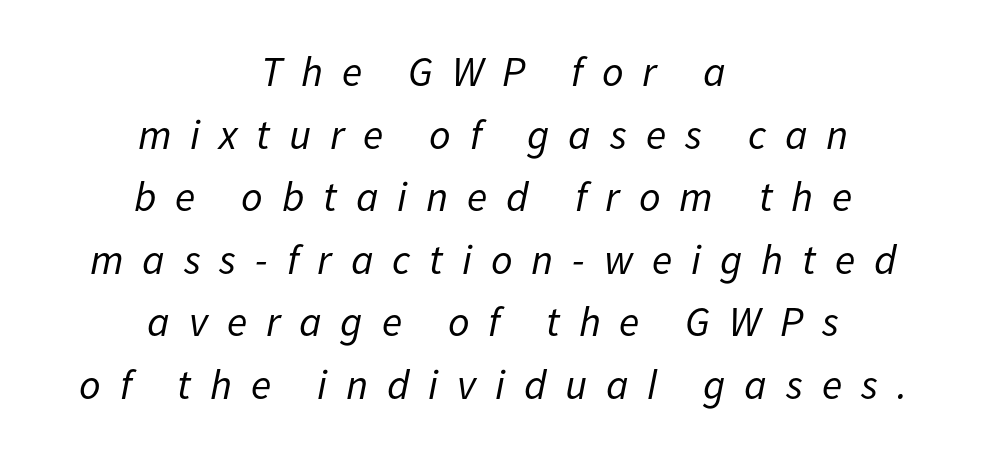
Spacing verdict: proportional, widths tailored to each character. Italic: yes, the glyphs are oblique. The space beneath each line is pristine and unruled. Quick note: interline space is typical. The line texture is sparse and dotted thanks to wide tracking. Which margin do the lines hug? Neither — every line sits in the middle.
